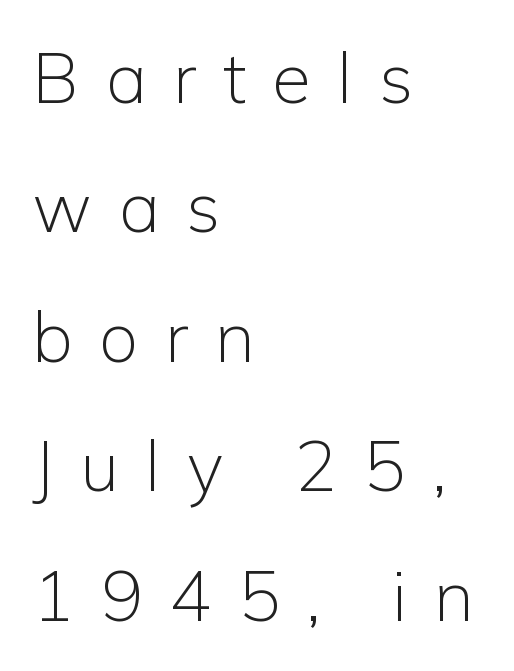
Does the lettering tilt? It doesn't — this is upright. These lines have a slow, spaced-out rhythm from letter to letter. Each letter's strokes conclude bluntly, with no projecting serifs. Compared with a typical body face, this is equally light or lighter still. Short and long lines alike share a common starting point at left. Varying glyph widths throughout — classic text-font behaviour.
